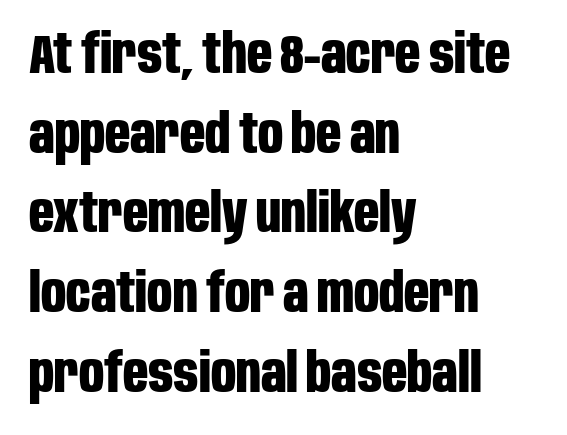
Q: Is the text bold? A: Yes.
Q: Is the text italic (slanted)? A: No, it is upright.
Q: Is the typeface a serif or a sans-serif typeface? A: Sans-serif.
Q: Is the text underlined? A: No.
Q: How is the paragraph aligned? A: Left-aligned.
Q: Is the spacing between letters normal or unusually wide? A: Normal.
Q: Is the spacing between lines tight, normal or loose? A: Normal.
Q: Width (condensed, normal, or wide)? A: Condensed.
Q: Stroke contrast? A: Low.
Q: x-height? A: Large.
Q: Monospaced? A: No.
